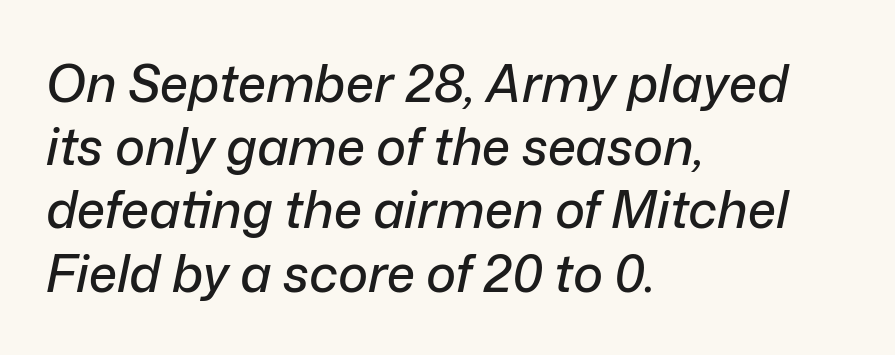
Q: Is the text italic (slanted)? A: Yes, it leans right by about 12 degrees.
Q: Is the text underlined? A: No.
Q: How is the paragraph aligned? A: Left-aligned.
Q: Is the spacing between letters normal or unusually wide? A: Normal.
Q: Width (condensed, normal, or wide)? A: Normal.
Q: Stroke contrast? A: Low.
Q: x-height? A: Medium.
Q: Monospaced? A: No.
